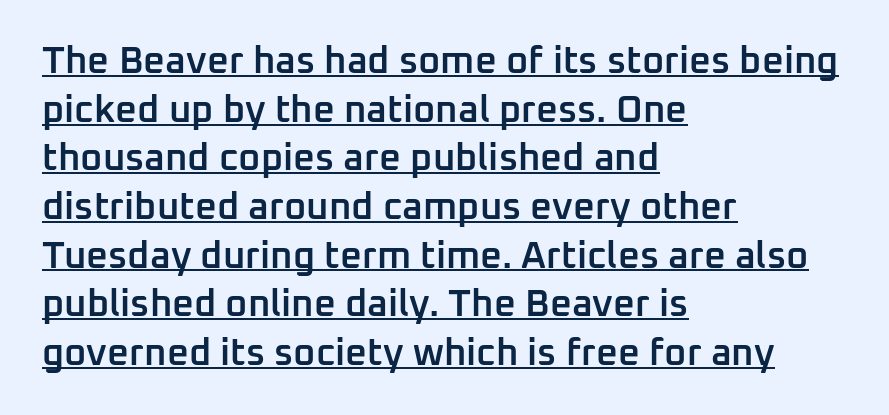
Q: Is the text bold? A: Semi-bold.
Q: Is the text italic (slanted)? A: No, it is upright.
Q: Is the typeface a serif or a sans-serif typeface? A: Sans-serif.
Q: Is the text underlined? A: Yes.
Q: How is the paragraph aligned? A: Left-aligned.
Q: Is the spacing between letters normal or unusually wide? A: Normal.
Q: Is the spacing between lines tight, normal or loose? A: Normal.
Q: Width (condensed, normal, or wide)? A: Normal.
Q: Stroke contrast? A: Low.
Q: x-height? A: Medium.
Q: Monospaced? A: No.
